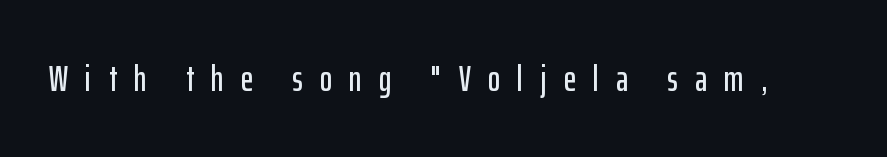
The image shows 37 px condensed sans-serif type, upright; set unusually wide letter spacing (+0.47 em), not underlined; low stroke contrast and a medium x-height.
